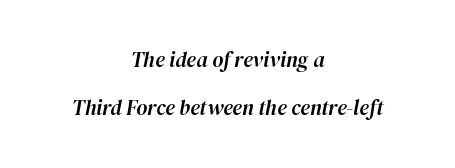
The image shows 21 px text type, italic (leaning right); set centered, loose line spacing (2.28x), normal letter spacing, not underlined.
